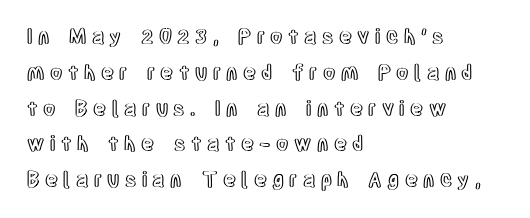
The image shows 20 px text type, upright; set left-aligned, line spacing 1.79x, unusually wide letter spacing (+0.27 em), not underlined.
